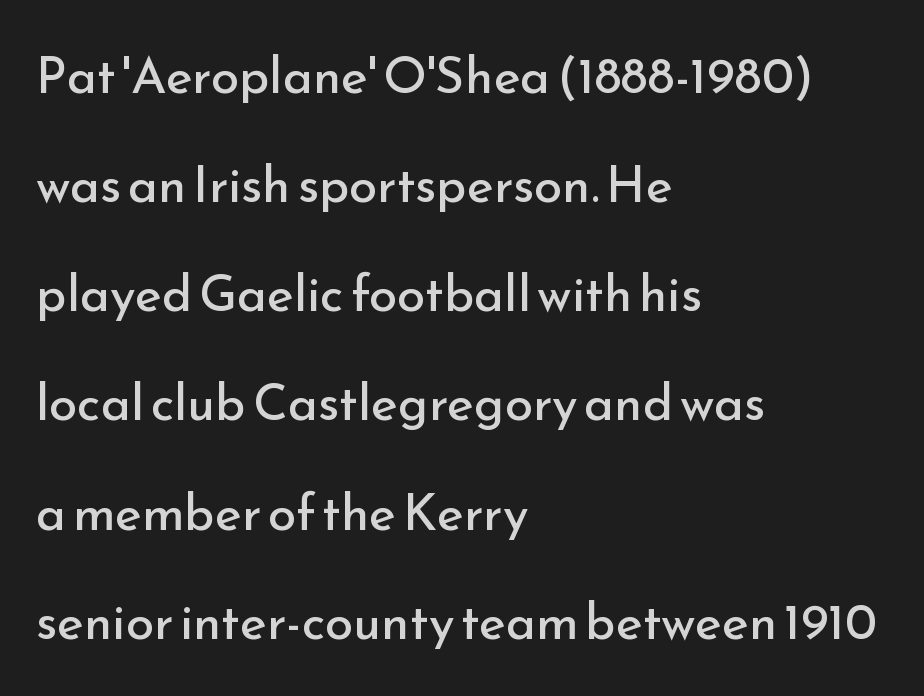
Q: Is the text bold? A: No.
Q: Is the text italic (slanted)? A: No, it is upright.
Q: Is the typeface a serif or a sans-serif typeface? A: Sans-serif.
Q: Is the text underlined? A: No.
Q: How is the paragraph aligned? A: Left-aligned.
Q: Is the spacing between letters normal or unusually wide? A: Normal.
Q: Is the spacing between lines tight, normal or loose? A: Loose.
Q: Width (condensed, normal, or wide)? A: Normal.
Q: Stroke contrast? A: Low.
Q: x-height? A: Small.
Q: Monospaced? A: No.
